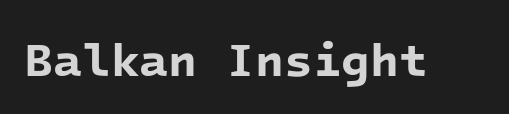
{"serif": "no", "bold": "yes", "weight": "bold", "width": "normal", "stroke_contrast": "low", "x_height": "medium", "monospaced": "yes", "underline": "no", "letter_spacing": "normal", "letter_spacing_em": 0.0, "glyph_px": 47}
